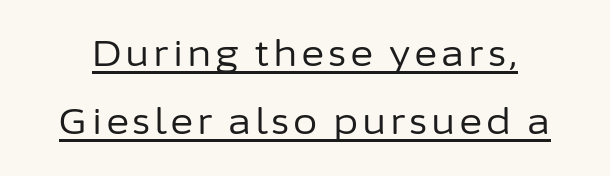
Here the designer chose a conventional face with non-uniform glyph widths. The axis of the letterforms is exactly vertical. Quick note: interline space is abundant. The string is rendered with underlining switched on.
